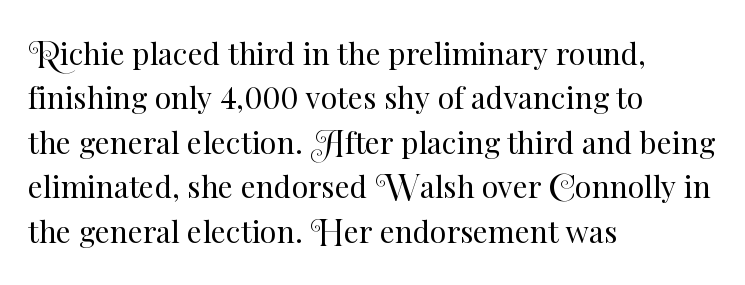
The image shows 30 px regular-weight type, upright; set left-aligned, normal line spacing (1.48x), normal letter spacing, not underlined; medium stroke contrast and a small x-height.
